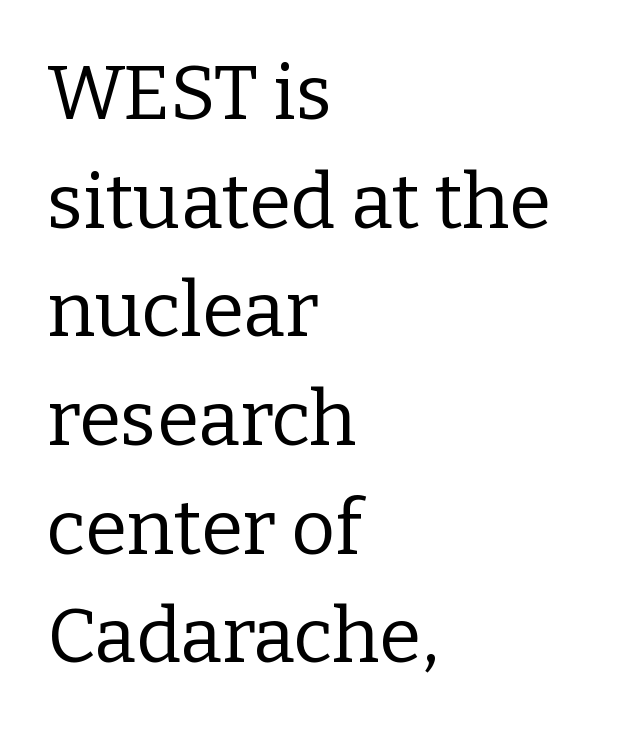
The image shows 76 px regular-weight serif type, upright; set left-aligned, normal line spacing (1.43x), normal letter spacing, not underlined; low stroke contrast and a medium x-height.
